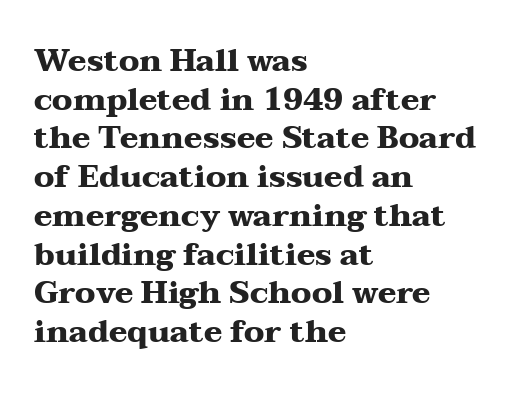
A full-strength bold gives these letters their thick strokes. Only glyphs here, with clear space below each row. Letter spacing: default. Ordinary non-slanted type is in use. This is serif lettering, the kind often seen in printed books.
